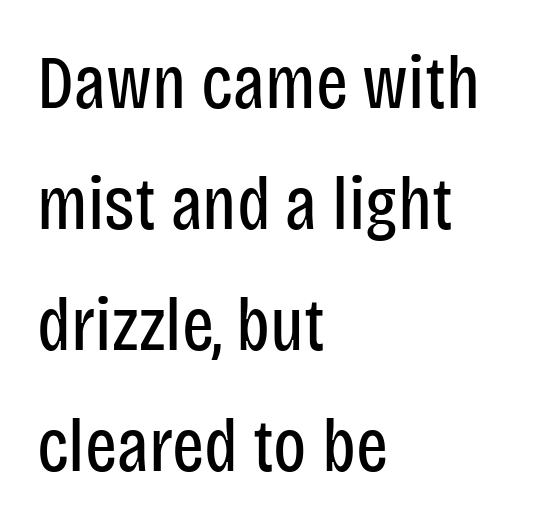
{"serif": "no", "italic": "no", "bold": "no", "weight": "regular", "width": "condensed", "stroke_contrast": "low", "x_height": "large", "monospaced": "no", "underline": "no", "align": "left", "line_spacing": "normal", "line_spacing_ratio": 1.59, "letter_spacing": "normal", "letter_spacing_em": 0.0, "glyph_px": 76}
